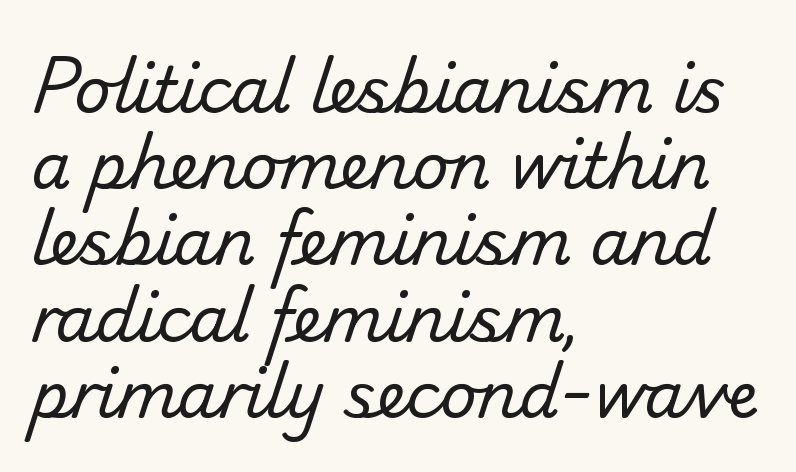
Q: Is the text bold? A: No.
Q: Is the typeface a serif or a sans-serif typeface? A: Sans-serif.
Q: Is the text underlined? A: No.
Q: How is the paragraph aligned? A: Left-aligned.
Q: Is the spacing between letters normal or unusually wide? A: Normal.
Q: Width (condensed, normal, or wide)? A: Normal.
Q: Stroke contrast? A: Low.
Q: x-height? A: Small.
Q: Monospaced? A: No.
